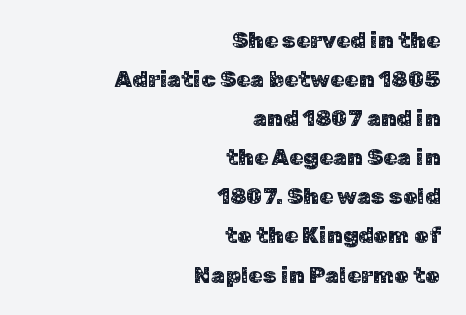
{"italic": "no", "underline": "no", "align": "right", "line_spacing": "normal", "line_spacing_ratio": 1.7, "letter_spacing": "normal", "letter_spacing_em": 0.0, "glyph_px": 23}
